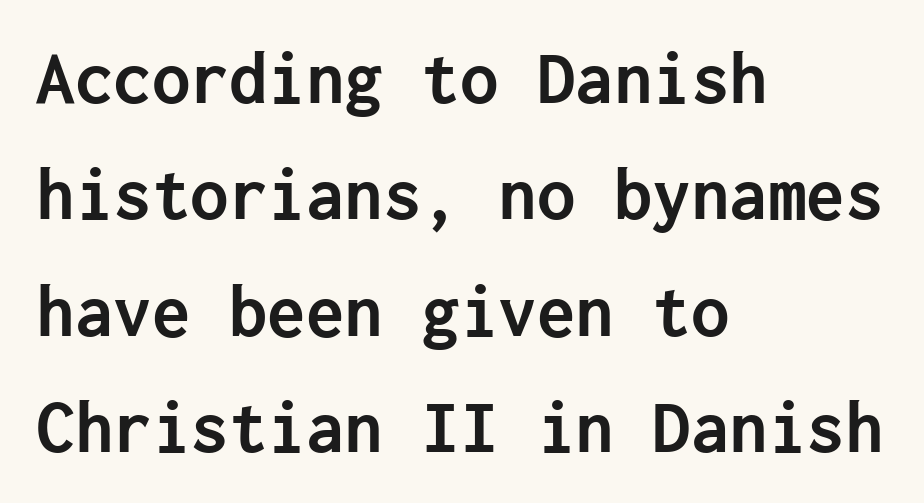
Decoration check: the copy has no underline. Where is the straight margin? On the left. How heavy is the stroke? Heavy — this is a bold. Horizontal bands of white between lines are of average thickness.
